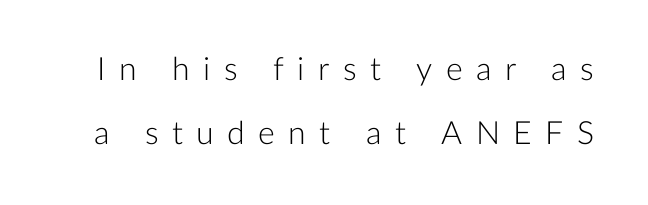
The passage shown is not underscored anywhere. The characters display no serif detailing; their extremities are plain. This sample uses an upright cut, with every glyph sitting square on the baseline. Do the characters align in a grid? No, the font is proportional. The letters are spread apart with noticeably loose tracking. Quick note: interline space is abundant.
